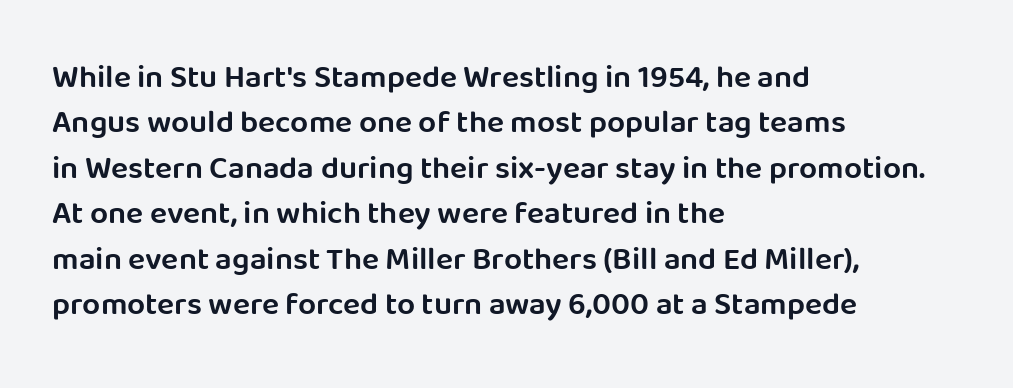
The image shows 32 px semibold sans-serif type, upright; set left-aligned, normal line spacing (1.42x), normal letter spacing, not underlined; low stroke contrast and a large x-height.
